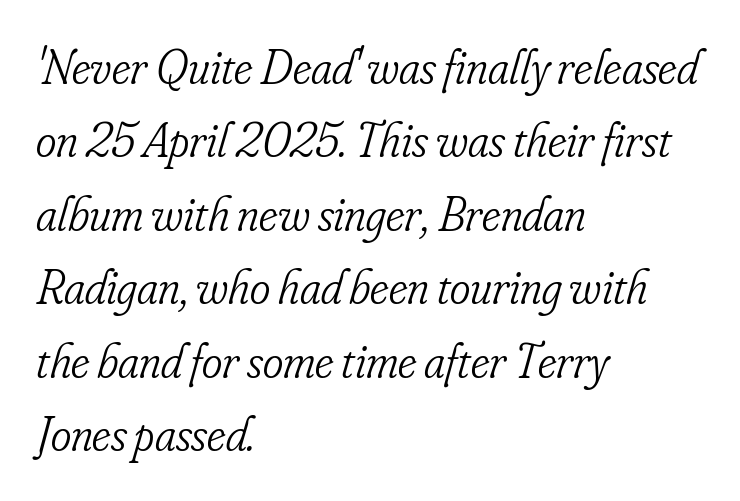
Q: Is the text bold? A: No.
Q: Is the text italic (slanted)? A: Yes, it leans right by about 16 degrees.
Q: Is the typeface a serif or a sans-serif typeface? A: Serif.
Q: Is the text underlined? A: No.
Q: How is the paragraph aligned? A: Left-aligned.
Q: Is the spacing between letters normal or unusually wide? A: Normal.
Q: Is the spacing between lines tight, normal or loose? A: Normal.
Q: Width (condensed, normal, or wide)? A: Condensed.
Q: Stroke contrast? A: Low.
Q: x-height? A: Small.
Q: Monospaced? A: No.
